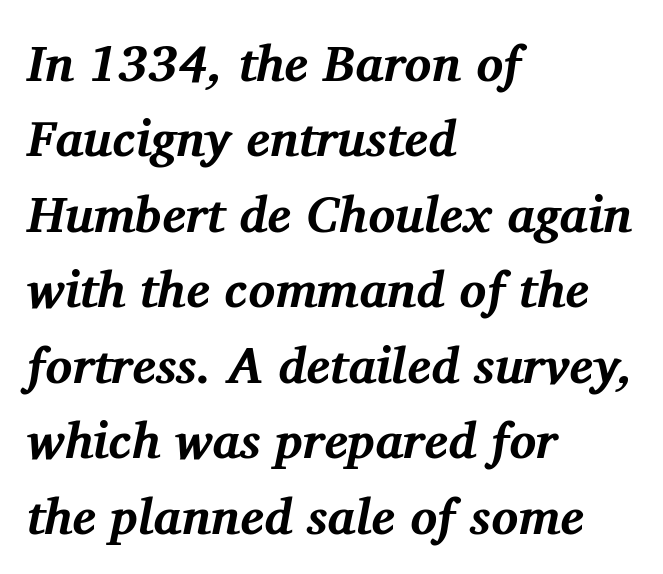
{"serif": "yes", "italic": "yes", "lean": "right", "slant_degrees": 11, "bold": "yes", "weight": "bold", "width": "normal", "stroke_contrast": "medium", "x_height": "medium", "monospaced": "no", "underline": "no", "align": "left", "line_spacing": "normal", "line_spacing_ratio": 1.51, "letter_spacing": "normal", "letter_spacing_em": 0.0, "glyph_px": 50}
